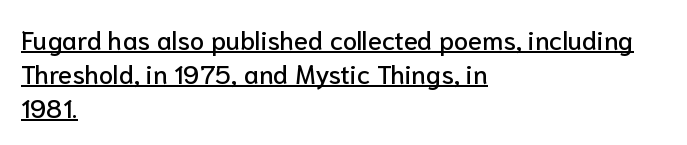
The horizontal fit of the characters is conventional and even. Does a line run under the words? Yes, clearly. What's the leading like? Ordinary, nothing unusual. Where is the straight margin? On the left.
